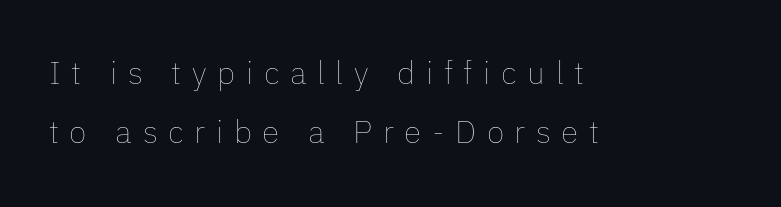
Q: Is the text bold? A: No.
Q: Is the text italic (slanted)? A: No, it is upright.
Q: Is the text underlined? A: No.
Q: How is the paragraph aligned? A: Left-aligned.
Q: Is the spacing between letters normal or unusually wide? A: Unusually wide.
Q: Width (condensed, normal, or wide)? A: Normal.
Q: Stroke contrast? A: Low.
Q: x-height? A: Medium.
Q: Monospaced? A: No.
